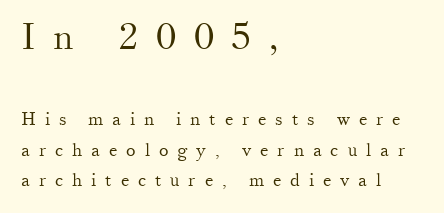
The image shows 36 px light serif type, upright; set left-aligned, normal line spacing (1.7x), unusually wide letter spacing (+0.49 em), not underlined; the first (top) block is 2.0x larger; medium stroke contrast and a small x-height.
